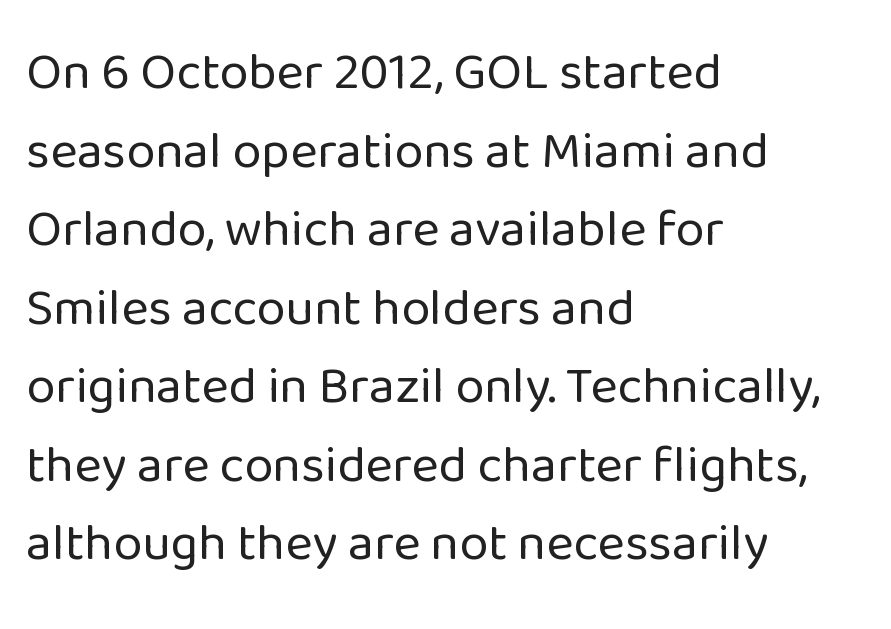
The image shows 52 px regular-weight sans-serif type, upright; set left-aligned, normal line spacing (1.51x), normal letter spacing, not underlined; low stroke contrast and a medium x-height.
